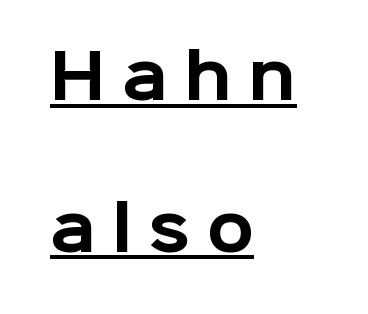
The image shows 61 px bold sans-serif type, upright; set left-aligned, loose line spacing (2.49x), unusually wide letter spacing (+0.26 em), underlined; low stroke contrast and a medium x-height.
